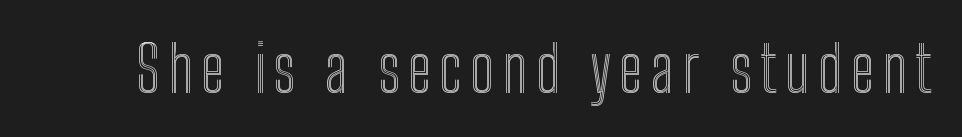
Plain, unruled lines of type. These lines were composed using upright roman letters. A typesetter would call this proportional, since set widths differ per character.
